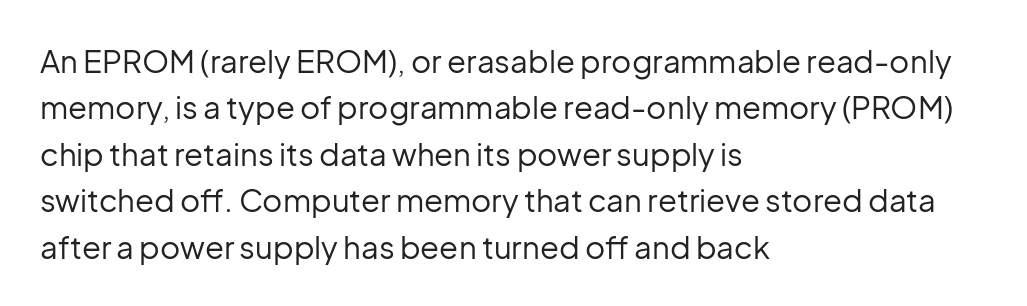
The image shows 31 px regular-weight sans-serif type, upright; set left-aligned, normal line spacing (1.5x), normal letter spacing, not underlined; low stroke contrast and a medium x-height.
